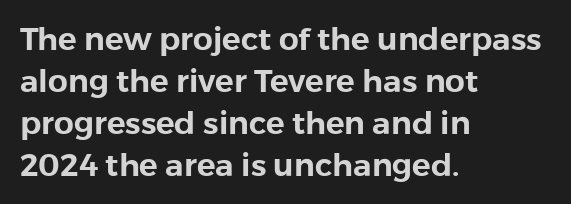
Each line starts at the same left margin while the right side varies. A typesetter would call this proportional, since set widths differ per character. Notice how descenders clear the ascenders below comfortably — that's standard leading. Descenders are the only things crossing below the line.
